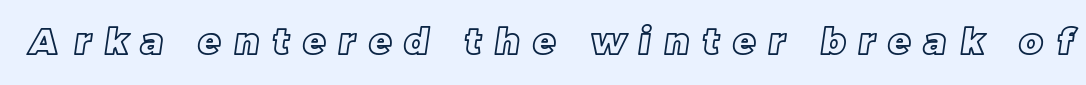
Note the varied advance widths — an 'i' is clearly narrower than an 'm'. Honestly, there is no underline to notice here at all. The tracking jumps out immediately: characters are airy and widely separated.
